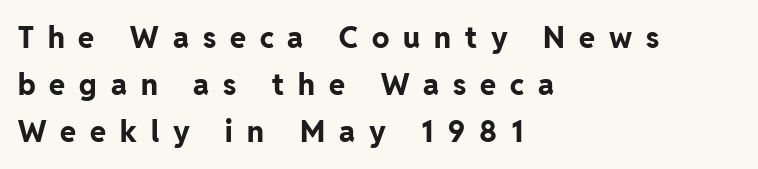
The image shows 29 px bold sans-serif type, upright; set left-aligned, normal line spacing (1.62x), unusually wide letter spacing (+0.48 em), not underlined; low stroke contrast and a medium x-height.
